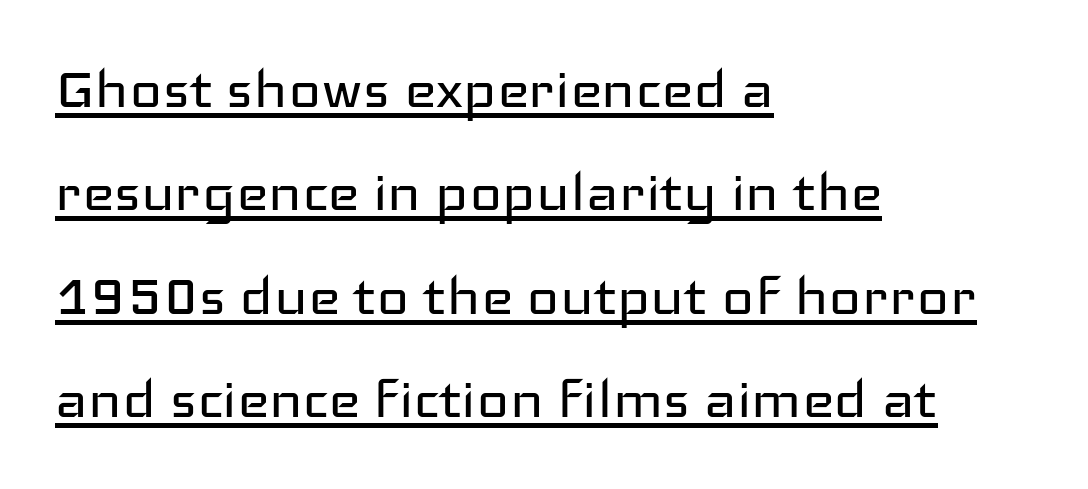
A rule runs beneath these lines of type. This sample uses plain, unmodified letter spacing. One-word summary of the alignment: left. Leading matches the norm, producing a regular column. Characters remain perfectly vertical along every line.
